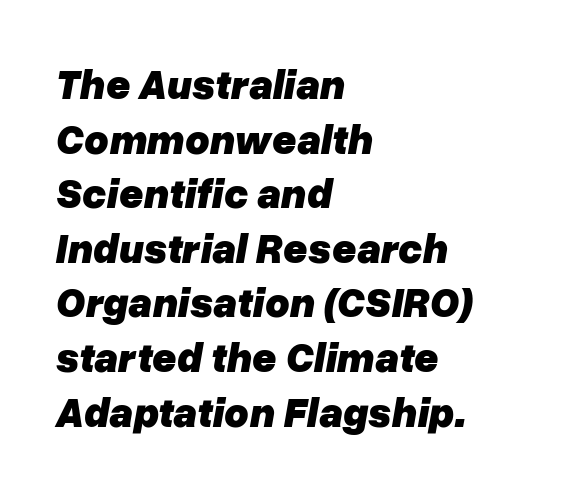
Is the type slanted? Yes — the strokes lean at a clear angle. Look at the stroke-to-counter ratio: heavy, a bold. How are the letters spaced? Ordinarily, with no added tracking. The words here are not underlined. Do the characters align in a grid? No, the font is proportional. The rag falls on the right side of this text block.
